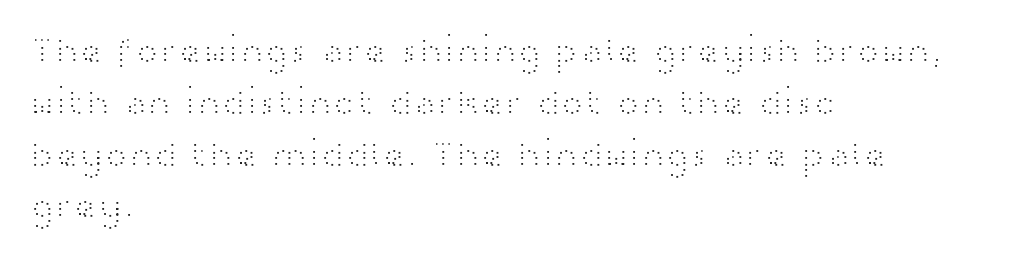
The image shows 37 px light, wide sans-serif type, upright; set left-aligned, normal line spacing (1.4x), normal letter spacing, not underlined; high stroke contrast and a medium x-height.
